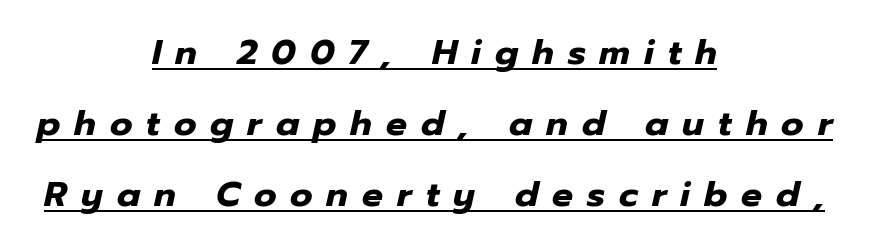
Q: Is the text bold? A: Yes.
Q: Is the text italic (slanted)? A: Yes, it leans right by about 12 degrees.
Q: Is the text underlined? A: Yes.
Q: How is the paragraph aligned? A: Centered.
Q: Is the spacing between letters normal or unusually wide? A: Unusually wide.
Q: Is the spacing between lines tight, normal or loose? A: Loose.
Q: Width (condensed, normal, or wide)? A: Normal.
Q: Stroke contrast? A: Low.
Q: x-height? A: Medium.
Q: Monospaced? A: No.
